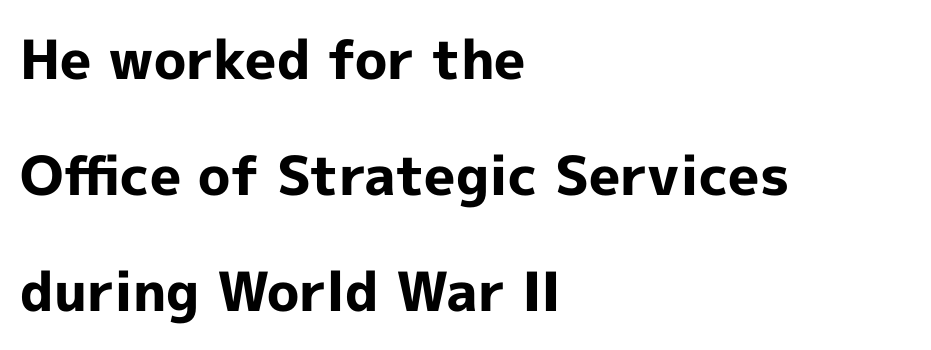
The image shows 54 px bold sans-serif type, upright; set left-aligned, loose line spacing (2.15x), normal letter spacing, not underlined; a medium x-height.
